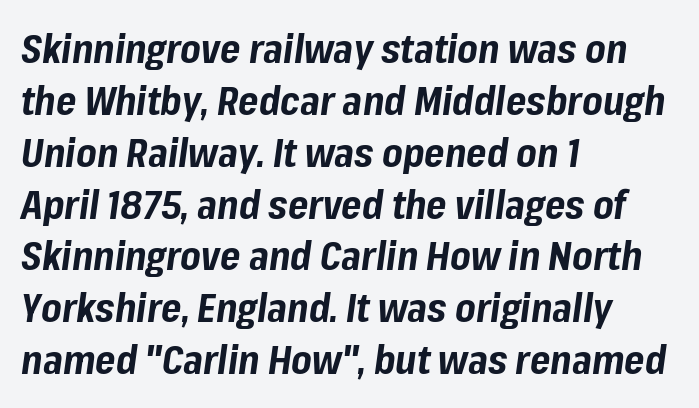
The specimen reads as italic at a glance. Spacing verdict: proportional, widths tailored to each character. Glance below the letters and you will spot only blank space. These lines carry a lot of weight — the face is fully bold. The paragraph shown leans on its left margin.
